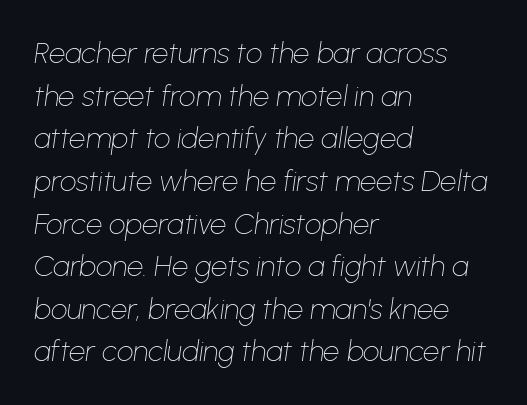
Q: Is the text bold? A: No.
Q: Is the text italic (slanted)? A: Yes, it leans right by about 8 degrees.
Q: Is the text underlined? A: No.
Q: How is the paragraph aligned? A: Left-aligned.
Q: Is the spacing between letters normal or unusually wide? A: Normal.
Q: Is the spacing between lines tight, normal or loose? A: Normal.
Q: Width (condensed, normal, or wide)? A: Normal.
Q: Stroke contrast? A: Low.
Q: x-height? A: Medium.
Q: Monospaced? A: No.
